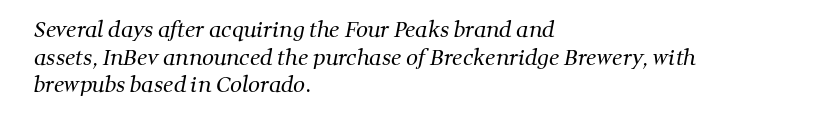
Q: Is the text bold? A: No.
Q: Is the text underlined? A: No.
Q: How is the paragraph aligned? A: Left-aligned.
Q: Is the spacing between letters normal or unusually wide? A: Normal.
Q: Is the spacing between lines tight, normal or loose? A: Normal.
